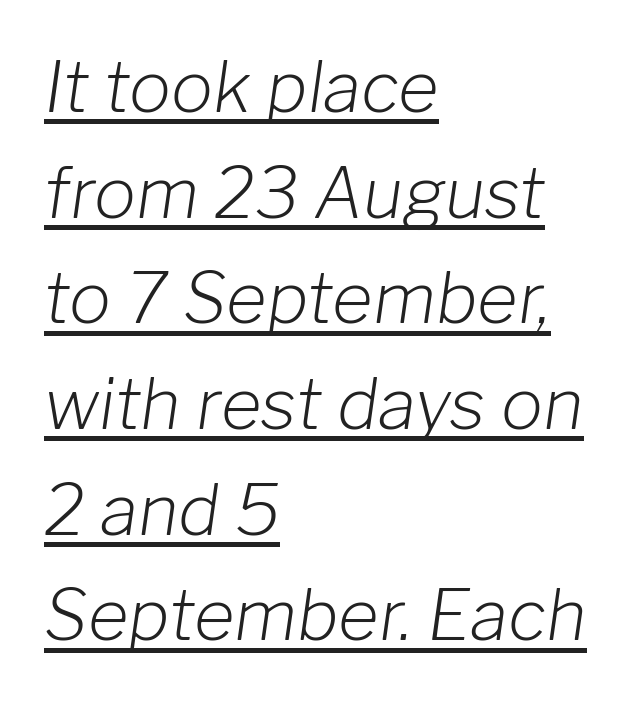
The image shows 70 px light type, italic (leaning right); set left-aligned, normal line spacing (1.51x), normal letter spacing, underlined; low stroke contrast and a medium x-height.
